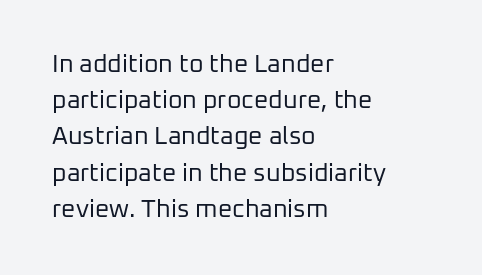
Q: Is the text bold? A: No.
Q: Is the text italic (slanted)? A: No, it is upright.
Q: Is the text underlined? A: No.
Q: How is the paragraph aligned? A: Left-aligned.
Q: Is the spacing between letters normal or unusually wide? A: Normal.
Q: Is the spacing between lines tight, normal or loose? A: Normal.
